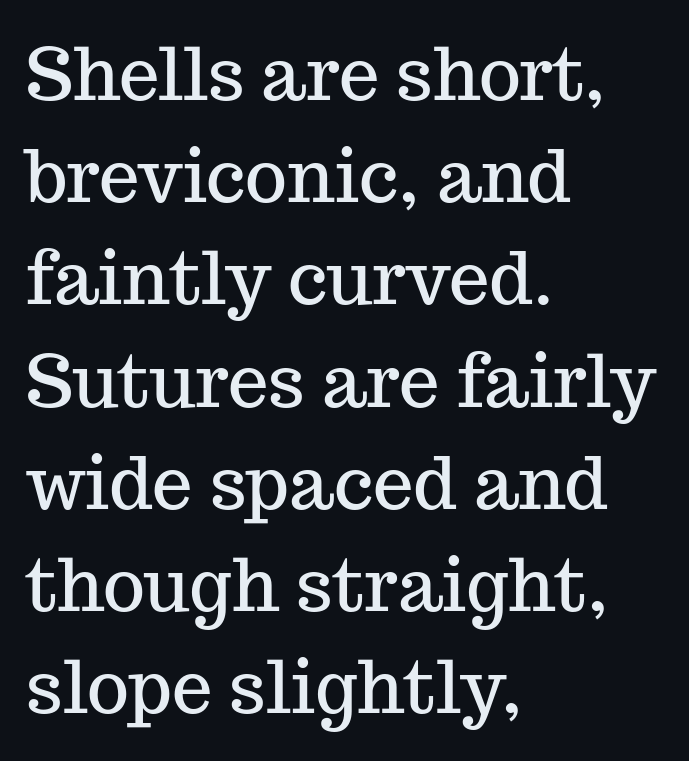
The rendering anchors every line to the left-hand side. A typesetter would call this leading conventional body-copy spacing. Observe the serifs anchoring each vertical stroke in this sample. Characters remain perfectly vertical along every line. These lines are rendered in a variable-pitch font.
